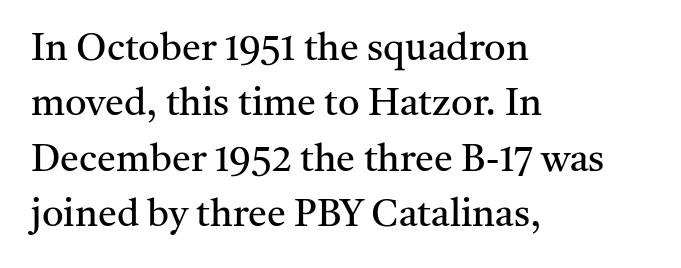
The image shows 38 px regular-weight serif type, upright; set left-aligned, normal line spacing (1.46x), normal letter spacing, not underlined; medium stroke contrast and a medium x-height.
